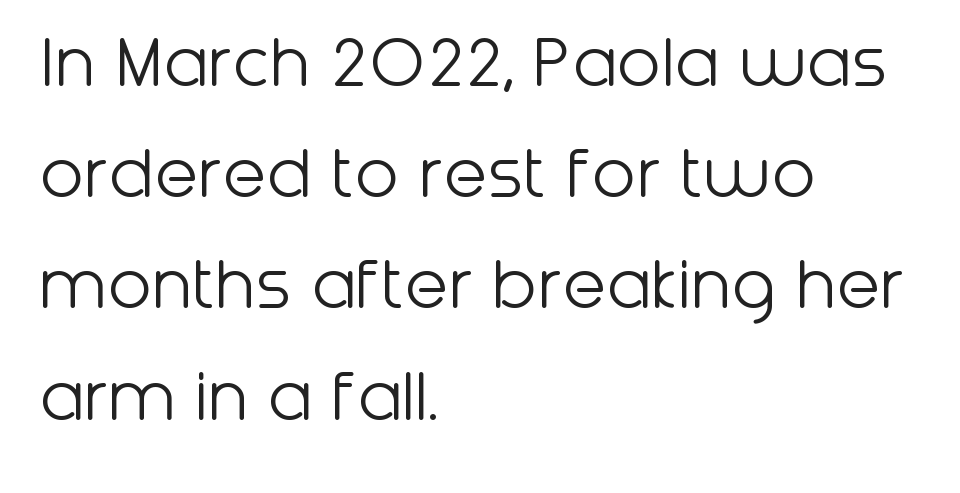
The image shows 80 px light sans-serif type, upright; set left-aligned, normal line spacing (1.39x), normal letter spacing, not underlined; low stroke contrast and a medium x-height.
